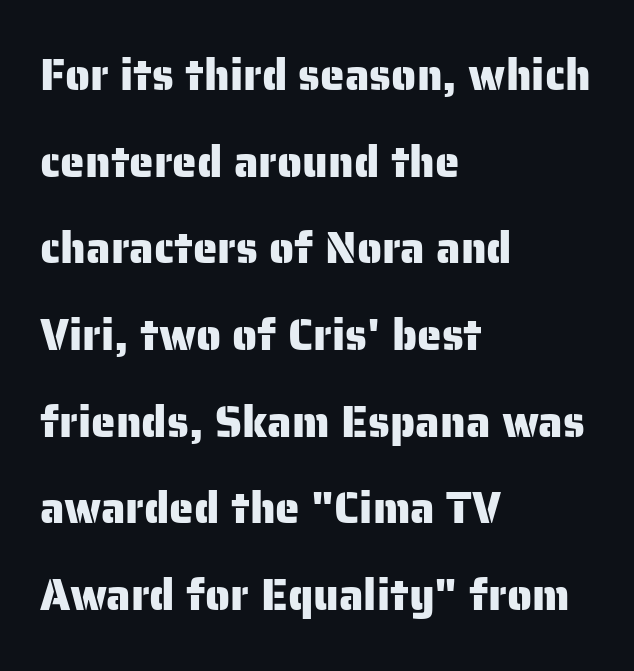
The image shows 44 px sans-serif type, upright; set left-aligned, loose line spacing (1.97x), normal letter spacing, not underlined; low stroke contrast and a medium x-height.
